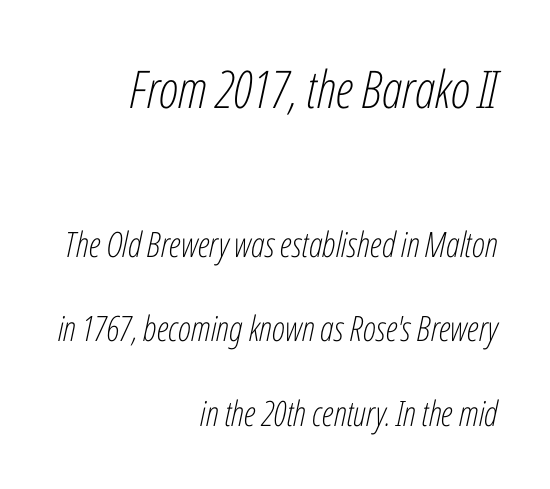
Q: Is the text bold? A: No.
Q: Is the text italic (slanted)? A: Yes, it leans right by about 12 degrees.
Q: Is the text underlined? A: No.
Q: How is the paragraph aligned? A: Right-aligned.
Q: Is the spacing between letters normal or unusually wide? A: Normal.
Q: Is the spacing between lines tight, normal or loose? A: Loose.
Q: Which block of text is set in a larger size, the first (top) or the second (bottom)? A: The first (top) one.
Q: Width (condensed, normal, or wide)? A: Condensed.
Q: Stroke contrast? A: Low.
Q: x-height? A: Medium.
Q: Monospaced? A: No.
